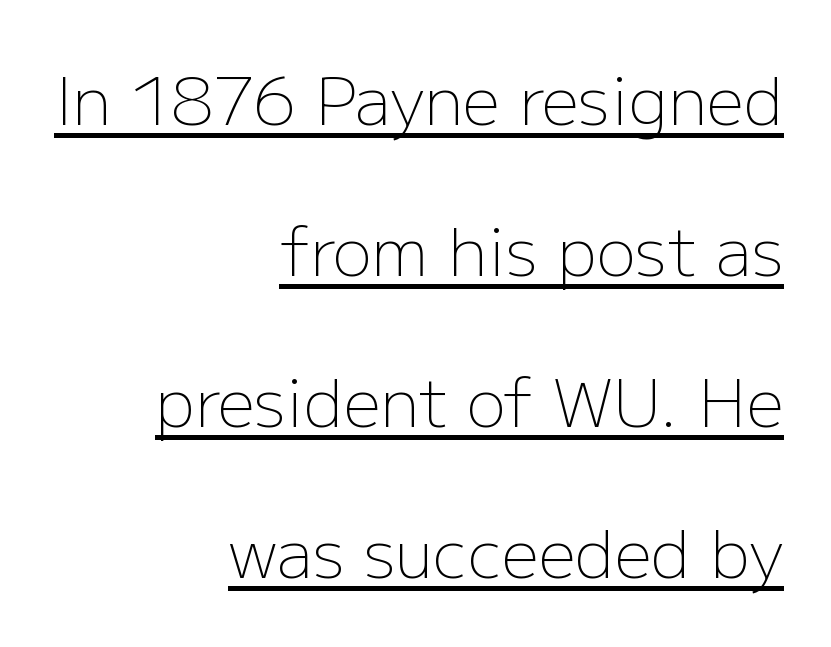
Tracking here is standard; glyphs follow each other at the usual distance. Is this a fixed-width face? No — the glyphs have proportional, varying widths. Think standard paragraph weight, or any step lighter than that. The type sits square on the baseline with zero lean. Caption: lettering with a line underneath.
